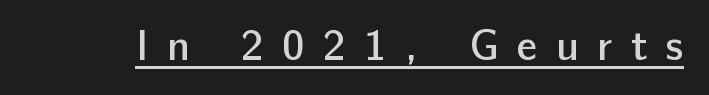
Is there any slant? The stems are plumb. A semibold gives these letters moderate extra thickness, short of bold. To sum up the face: it is a sans, with no serifs. Note the varied advance widths — an 'i' is clearly narrower than an 'm'. In designer terms, the underline attribute is active on this setting.
